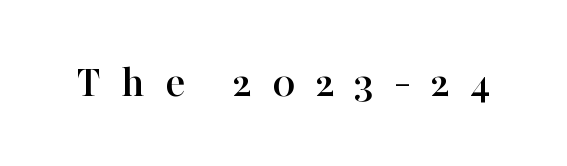
The image shows 46 px serif type, upright; set unusually wide letter spacing (+0.43 em), not underlined; high stroke contrast and a medium x-height.
